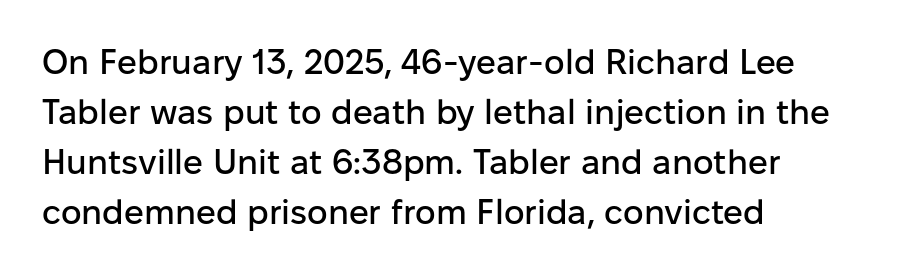
The passage shown is typed in a proportional face where columns would drift. No word sits above an underline. The lines are quadded left. The typography opts for an upright posture over an oblique one. Unlike a traditional serif, this face leaves its strokes unadorned. One glance says typical: line gaps are just what's usual.
